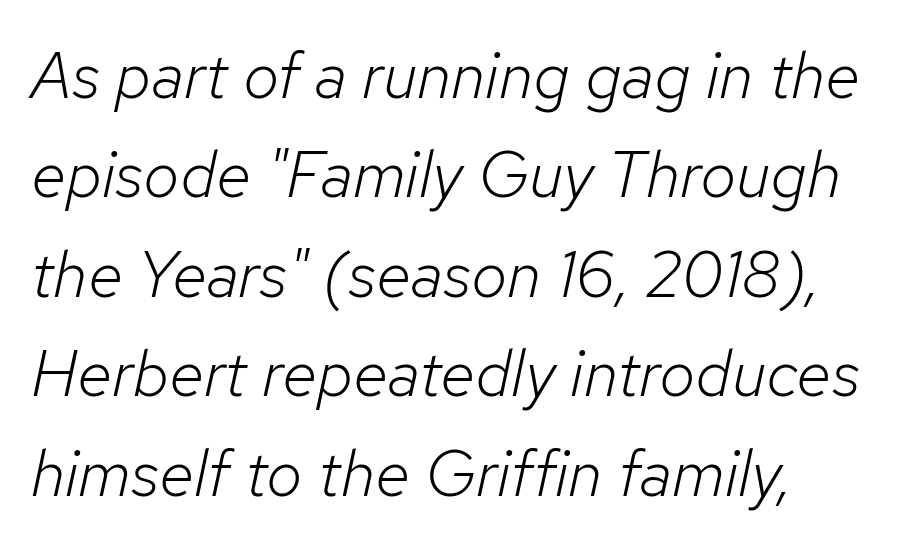
{"italic": "yes", "lean": "right", "slant_degrees": 12, "bold": "no", "weight": "light", "width": "normal", "stroke_contrast": "low", "x_height": "medium", "monospaced": "no", "underline": "no", "line_spacing": "normal", "line_spacing_ratio": 1.53, "letter_spacing": "normal", "letter_spacing_em": 0.0, "glyph_px": 65}
